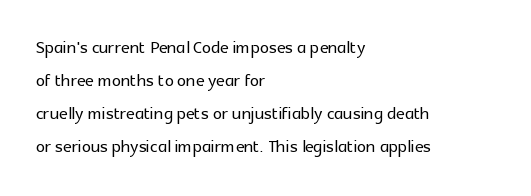
The image shows 23 px text type, upright; set left-aligned, normal line spacing (1.44x), normal letter spacing, not underlined.
